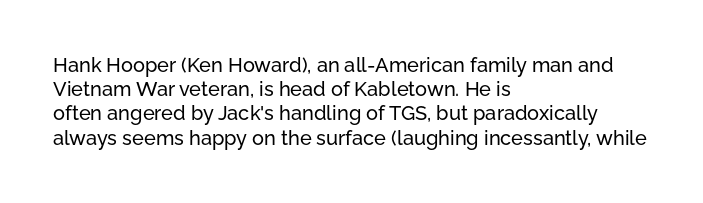
If you drew a line through each stem, it would be perfectly vertical. The line texture is even and compact thanks to regular tracking. Which margin do the lines hug? The left one — the right edge is uneven. Letters rest on an invisible, unmarked baseline.
